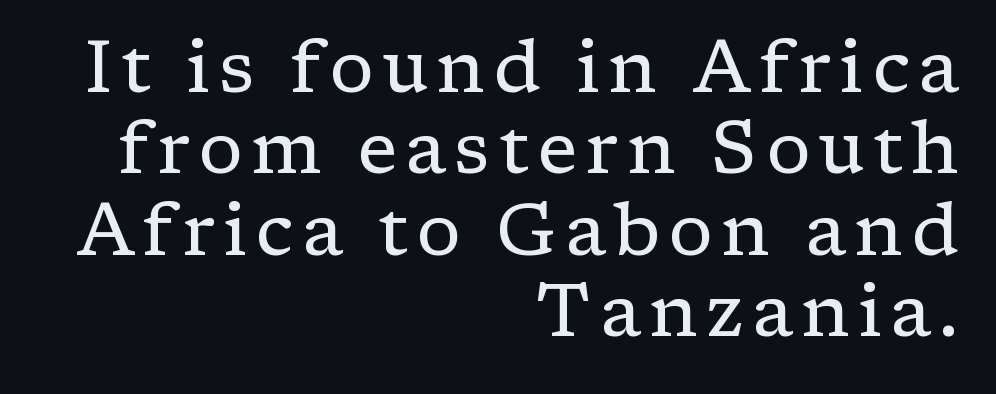
The image shows 74 px regular-weight serif type, upright; set right-aligned, tight line spacing (1.1x), not underlined; low stroke contrast and a medium x-height.
